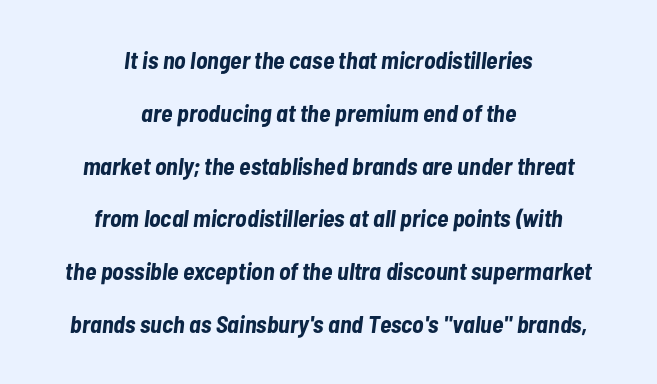
Weight: bold. Reading down the column, the eye jumps a long way to each next line. The setting favours the middle, as headings and verse often do. Short note: letters normally spaced. The foot of each line stays bare and open.
